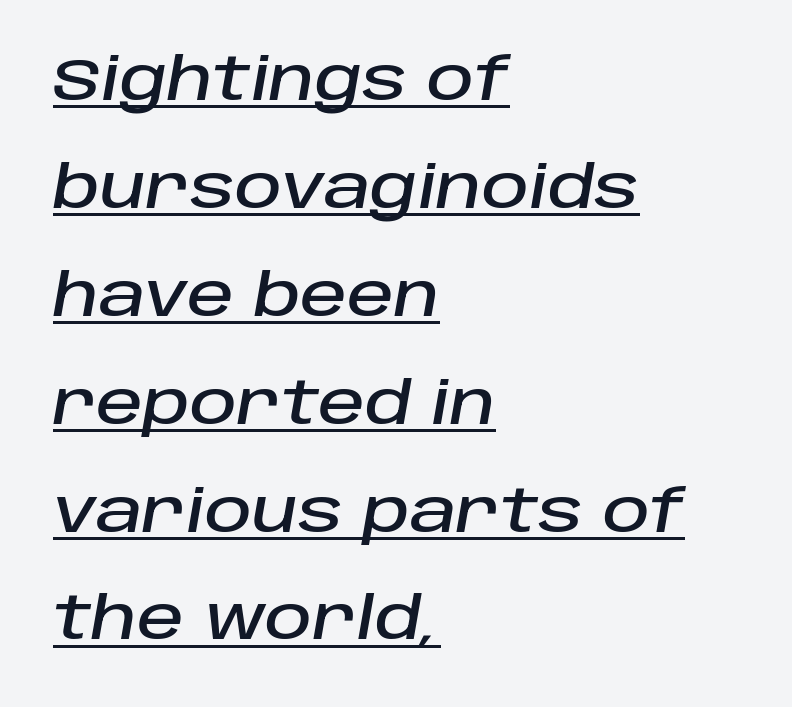
The whole block is typeset with a tilt. Reading down the block, your eye returns to a fixed left position each line. Underlining? Definitely there. The horizontal fit of the characters is conventional and even. Here the designer chose a conventional face with non-uniform glyph widths.
